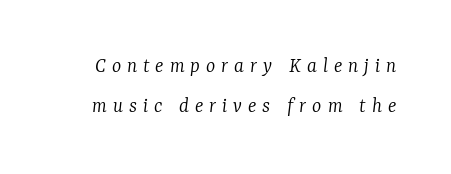
The image shows 22 px text type, italic (leaning right); set line spacing 1.84x, unusually wide letter spacing (+0.27 em), not underlined.
